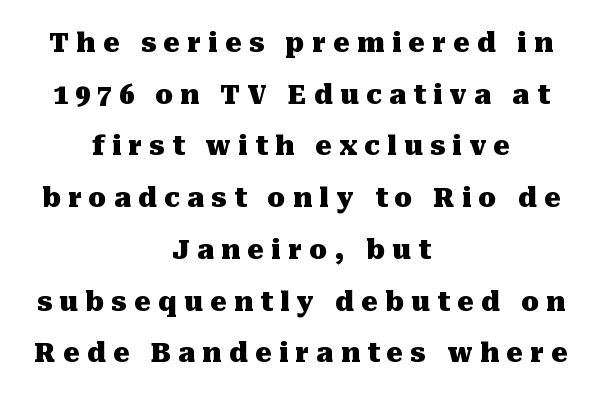
{"italic": "no", "bold": "yes", "underline": "no", "align": "center", "line_spacing": "loose", "line_spacing_ratio": 1.99, "letter_spacing": "wide", "letter_spacing_em": 0.28, "glyph_px": 26}
